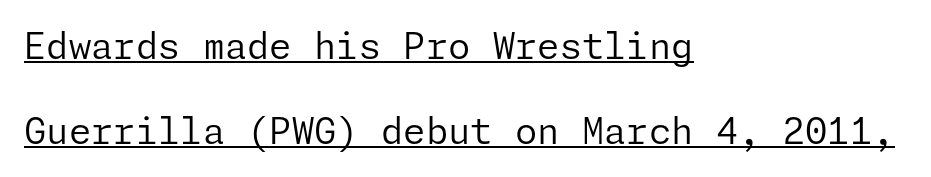
The image shows 36 px regular-weight sans-serif type, upright; set left-aligned, loose line spacing (2.37x), normal letter spacing, underlined; low stroke contrast and a medium x-height.
